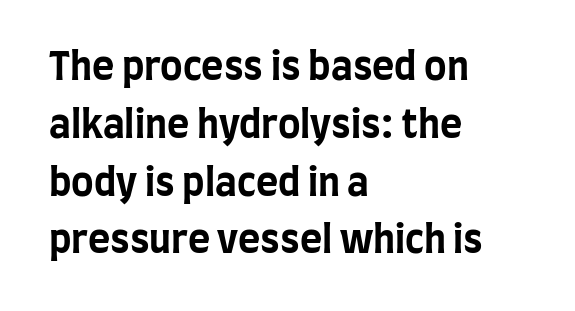
The image shows 38 px bold, condensed sans-serif type, upright; set left-aligned, normal line spacing (1.52x), normal letter spacing, not underlined; low stroke contrast and a large x-height.
